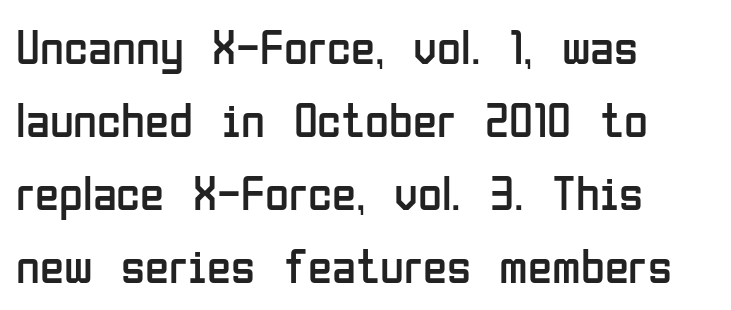
{"serif": "no", "italic": "no", "bold": "no", "weight": "regular", "width": "condensed", "stroke_contrast": "low", "x_height": "medium", "monospaced": "no", "underline": "no", "align": "left", "line_spacing": "normal", "line_spacing_ratio": 1.49, "letter_spacing": "normal", "letter_spacing_em": 0.0, "glyph_px": 49}
